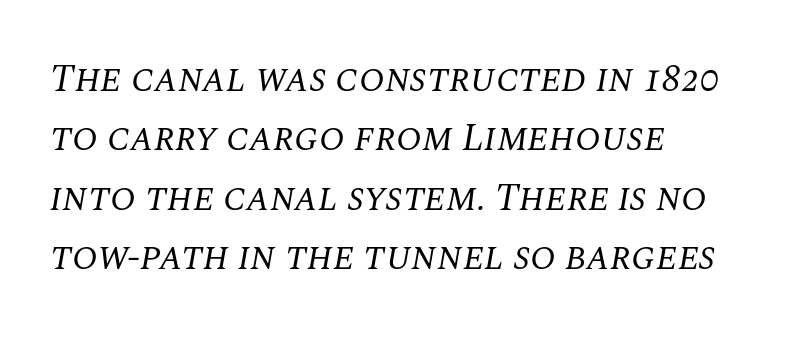
Is the type heavy? It reads as light-to-regular instead. The letters advance in unequal steps, a hallmark of proportional type. Characters are canted at an angle relative to the baseline's perpendicular. Regarding leading, the lines here are spaced in the standard way. The specimen omits any rule beneath the text block's lines. The gaps between neighbouring characters are ordinary and unremarkable.
